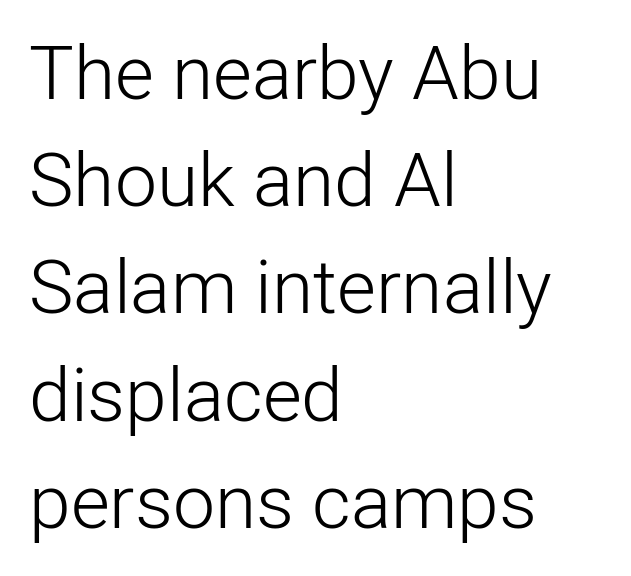
The image shows 75 px light sans-serif type, upright; set left-aligned, normal line spacing (1.43x), normal letter spacing, not underlined; low stroke contrast and a medium x-height.
